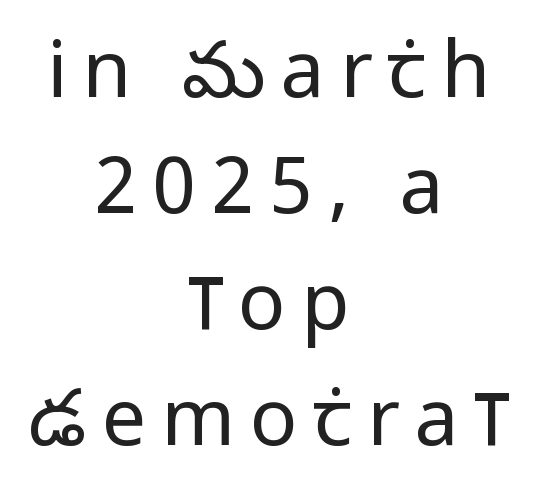
{"serif": "no", "italic": "no", "bold": "no", "weight": "regular", "width": "condensed", "stroke_contrast": "low", "x_height": "large", "monospaced": "no", "underline": "no", "align": "center", "line_spacing": "normal", "line_spacing_ratio": 1.47, "glyph_px": 79}
